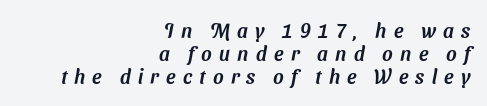
The image shows 20 px text type; set right-aligned, line spacing 1.16x, unusually wide letter spacing (+0.36 em), not underlined.
